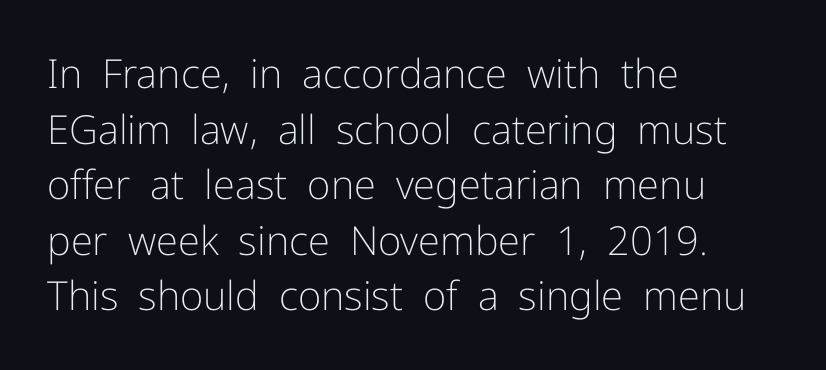
The image shows 40 px light sans-serif type, upright; set left-aligned, normal line spacing (1.39x), normal letter spacing, not underlined; low stroke contrast and a medium x-height.
